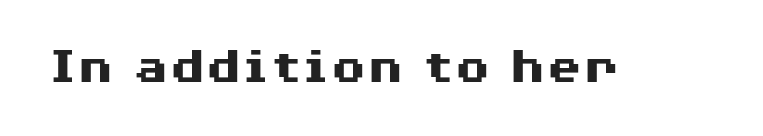
Plenty of ink on the page — the face is bold. Letters rest on an invisible, unmarked baseline. The face used here is proportionally spaced, like ordinary book or web type. Does the lettering tilt? It doesn't — this is upright. Compared with typical body copy, the letter spacing here is the same. Nope, no serifs anywhere on these letters.
